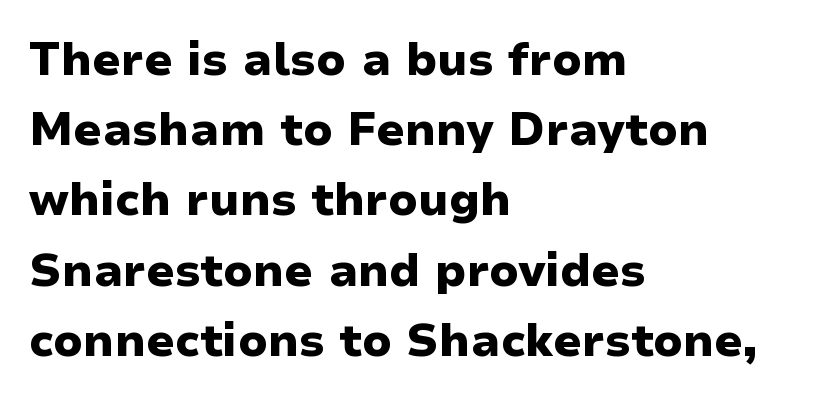
{"serif": "no", "italic": "no", "bold": "yes", "weight": "heavy", "width": "wide", "stroke_contrast": "low", "x_height": "medium", "monospaced": "no", "underline": "no", "align": "left", "line_spacing": "normal", "line_spacing_ratio": 1.56, "letter_spacing": "normal", "letter_spacing_em": 0.0, "glyph_px": 45}
